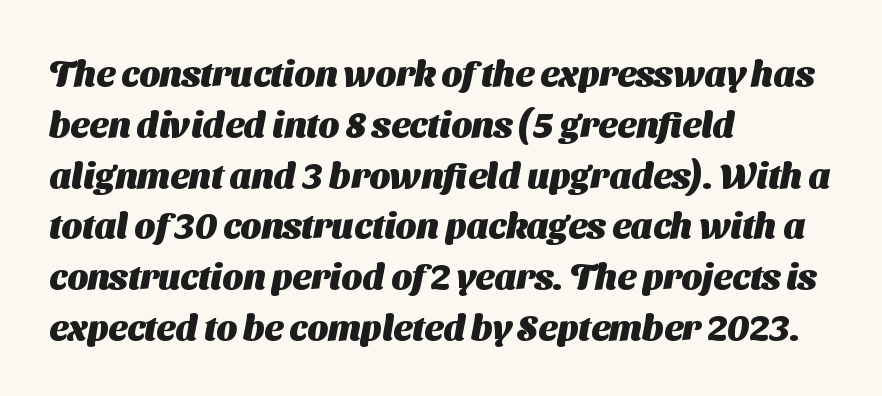
The image shows 36 px heavy sans-serif type; set left-aligned, normal line spacing (1.41x), normal letter spacing, not underlined; medium stroke contrast and a medium x-height.
